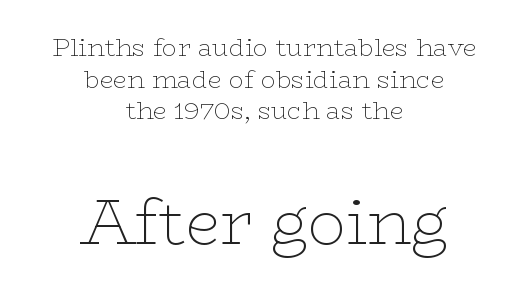
Q: Is the text bold? A: No.
Q: Is the text italic (slanted)? A: No, it is upright.
Q: Is the typeface a serif or a sans-serif typeface? A: Serif.
Q: Is the text underlined? A: No.
Q: How is the paragraph aligned? A: Centered.
Q: Is the spacing between letters normal or unusually wide? A: Normal.
Q: Is the spacing between lines tight, normal or loose? A: Normal.
Q: Which block of text is set in a larger size, the first (top) or the second (bottom)? A: The second (bottom) one.
Q: Width (condensed, normal, or wide)? A: Wide.
Q: Stroke contrast? A: Low.
Q: x-height? A: Medium.
Q: Monospaced? A: No.
